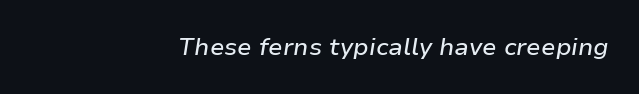
{"italic": "yes", "lean": "right", "slant_degrees": 9, "underline": "no", "align": "right", "letter_spacing": "normal", "letter_spacing_em": 0.0, "glyph_px": 24}
